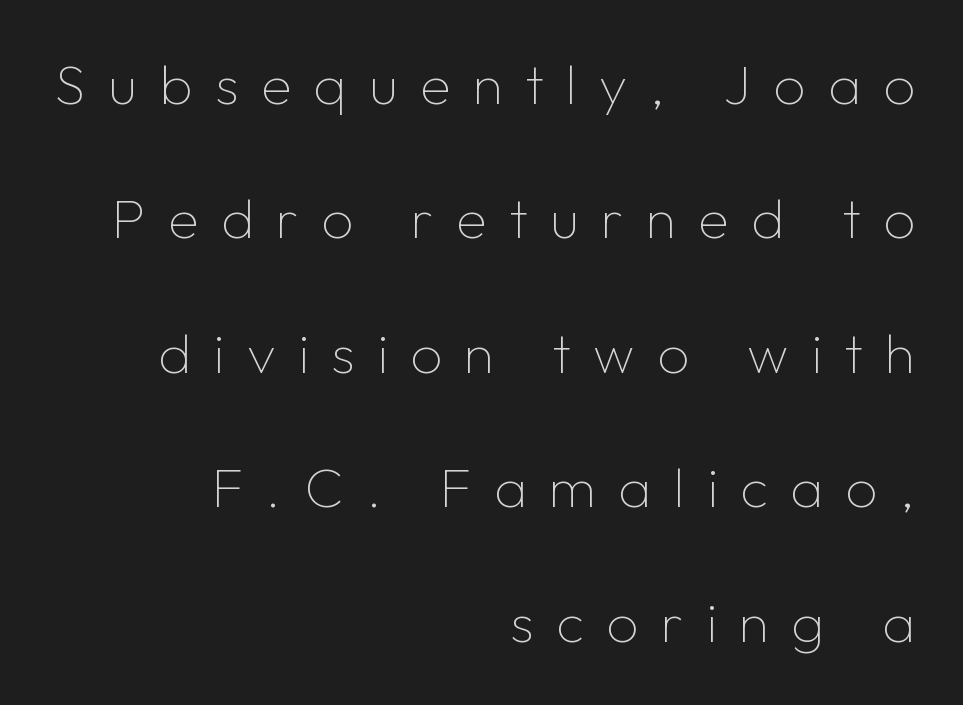
{"serif": "no", "italic": "no", "bold": "no", "weight": "thin", "width": "normal", "stroke_contrast": "low", "x_height": "medium", "monospaced": "no", "underline": "no", "align": "right", "line_spacing": "loose", "line_spacing_ratio": 2.4, "letter_spacing": "wide", "letter_spacing_em": 0.4, "glyph_px": 56}
